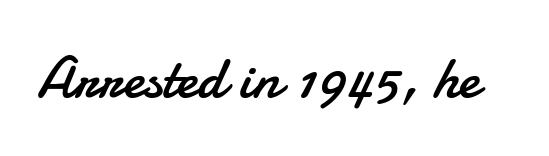
{"serif": "no", "bold": "no", "weight": "regular", "width": "normal", "stroke_contrast": "low", "x_height": "small", "monospaced": "no", "underline": "no", "letter_spacing": "normal", "letter_spacing_em": 0.0, "glyph_px": 59}
